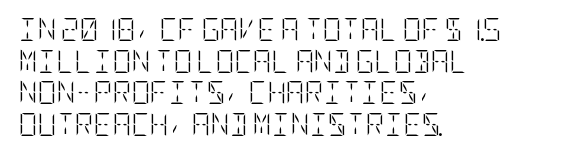
The image shows 23 px text type, upright; set left-aligned, normal line spacing (1.38x), normal letter spacing, not underlined.
